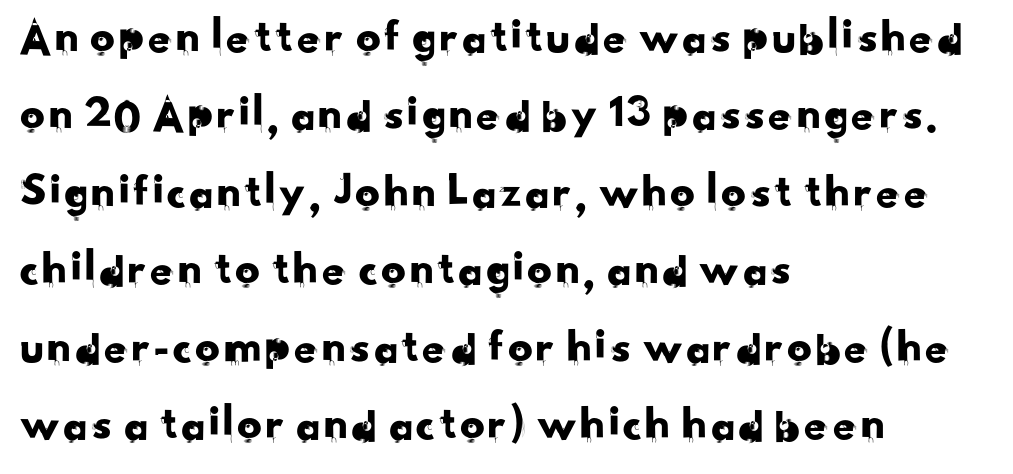
Q: Is the typeface a serif or a sans-serif typeface? A: Sans-serif.
Q: Is the text underlined? A: No.
Q: How is the paragraph aligned? A: Left-aligned.
Q: Is the spacing between letters normal or unusually wide? A: Normal.
Q: Is the spacing between lines tight, normal or loose? A: Normal.
Q: Width (condensed, normal, or wide)? A: Normal.
Q: Stroke contrast? A: Low.
Q: x-height? A: Small.
Q: Monospaced? A: No.
